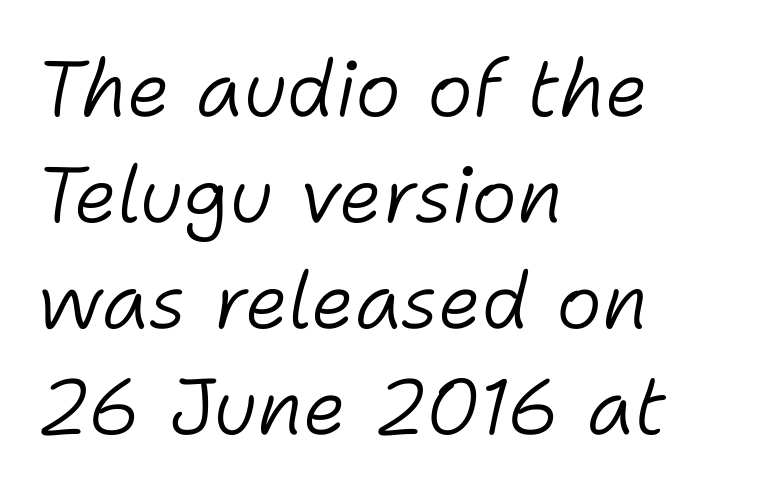
{"italic": "yes", "lean": "right", "slant_degrees": 11, "bold": "no", "weight": "light", "width": "normal", "stroke_contrast": "low", "x_height": "medium", "monospaced": "no", "underline": "no", "align": "left", "line_spacing": "normal", "line_spacing_ratio": 1.36, "letter_spacing": "normal", "letter_spacing_em": 0.0, "glyph_px": 78}
